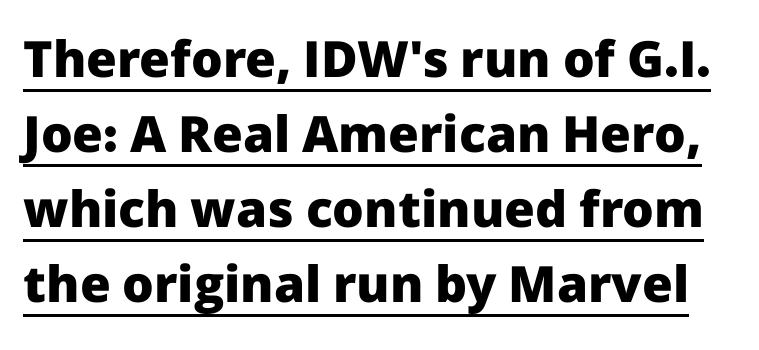
In designer terms, the underline attribute is active on this setting. Students, observe: this is what conventionally led text looks like. The type is set solid horizontally, with unmodified tracking. Proportional: the letters do not fall into vertical columns.
